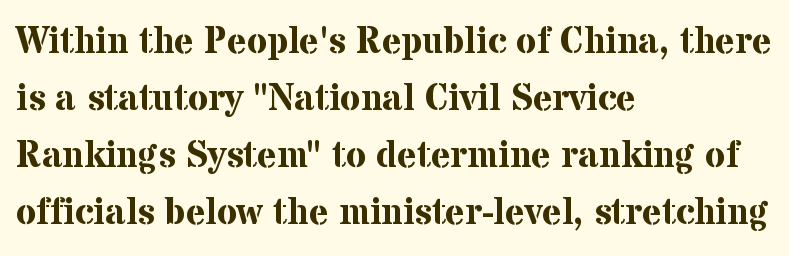
The image shows 37 px bold serif type, upright; set left-aligned, normal line spacing (1.54x), normal letter spacing, not underlined; medium stroke contrast and a medium x-height.
